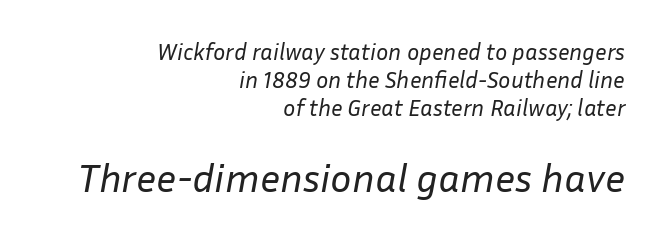
The rendering enlarges the type as you move from the upper chunk to the lower. Has an underline been added? It has not. The typesetter chose a ragged-left arrangement here. The letterforms sit shoulder to shoulder at normal distance.
